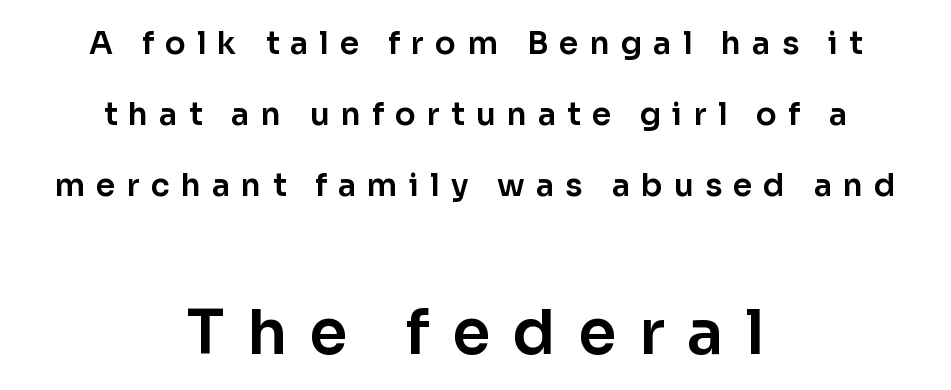
In terms of letterform style, serifs are entirely absent. The baseline area is clear. Compare the two chunks: the lower has the greater cap height. Characters follow at a spacing far wider than the type designer built in.
